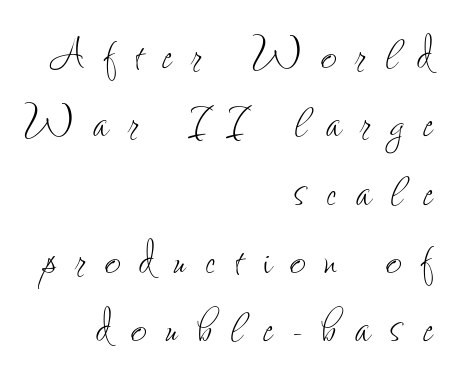
{"bold": "no", "weight": "thin", "width": "condensed", "stroke_contrast": "low", "x_height": "small", "monospaced": "no", "underline": "no", "align": "right", "line_spacing_ratio": 1.22, "letter_spacing": "wide", "letter_spacing_em": 0.34, "glyph_px": 56}
